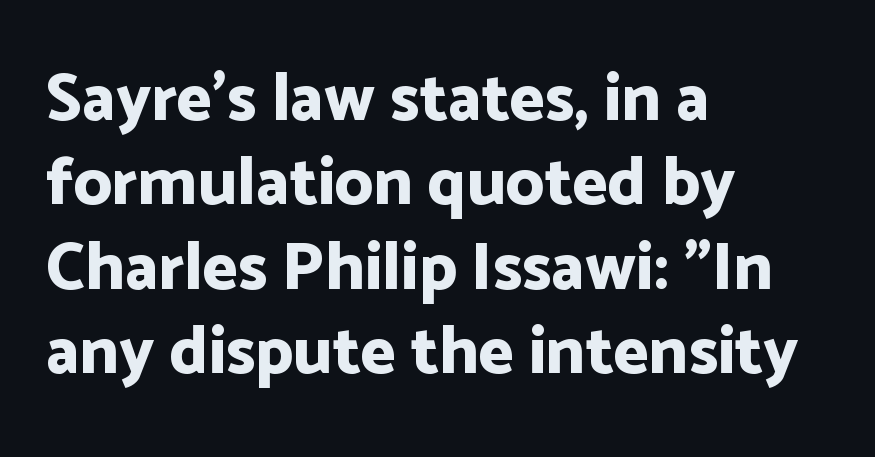
Q: Is the text bold? A: Yes.
Q: Is the text italic (slanted)? A: No, it is upright.
Q: Is the typeface a serif or a sans-serif typeface? A: Sans-serif.
Q: Is the text underlined? A: No.
Q: How is the paragraph aligned? A: Left-aligned.
Q: Is the spacing between letters normal or unusually wide? A: Normal.
Q: Is the spacing between lines tight, normal or loose? A: Normal.
Q: Width (condensed, normal, or wide)? A: Normal.
Q: Stroke contrast? A: Low.
Q: x-height? A: Medium.
Q: Monospaced? A: No.
